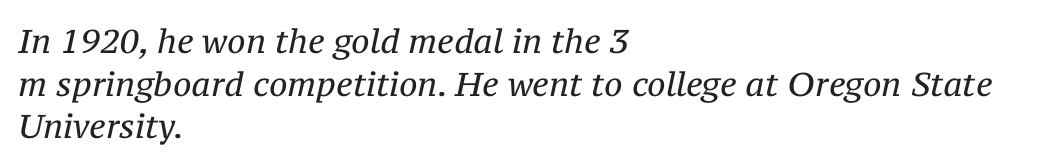
Standard letterfit; no display-style spreading of the glyphs. The letterforms sit at book weight or below. Letters rest on an invisible, unmarked baseline. If you measured baseline to baseline, you'd find a middling distance. If you drew a ruler down the left edge, every line would touch it.
